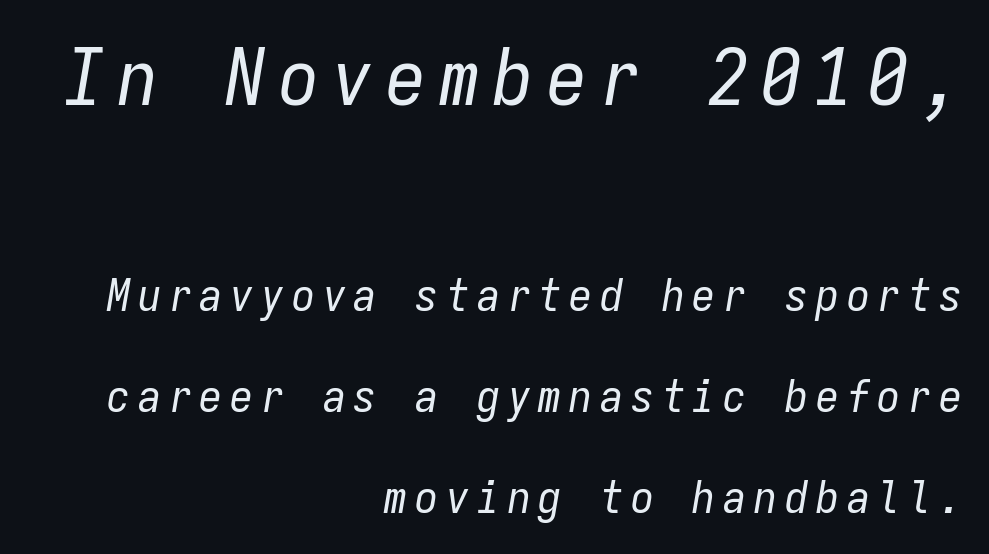
{"italic": "yes", "lean": "right", "slant_degrees": 9, "bold": "no", "weight": "regular", "width": "condensed", "stroke_contrast": "low", "x_height": "medium", "monospaced": "yes", "underline": "no", "align": "right", "line_spacing": "loose", "line_spacing_ratio": 2.19, "larger_block": "first", "size_ratio": 1.74, "glyph_px": 80}
